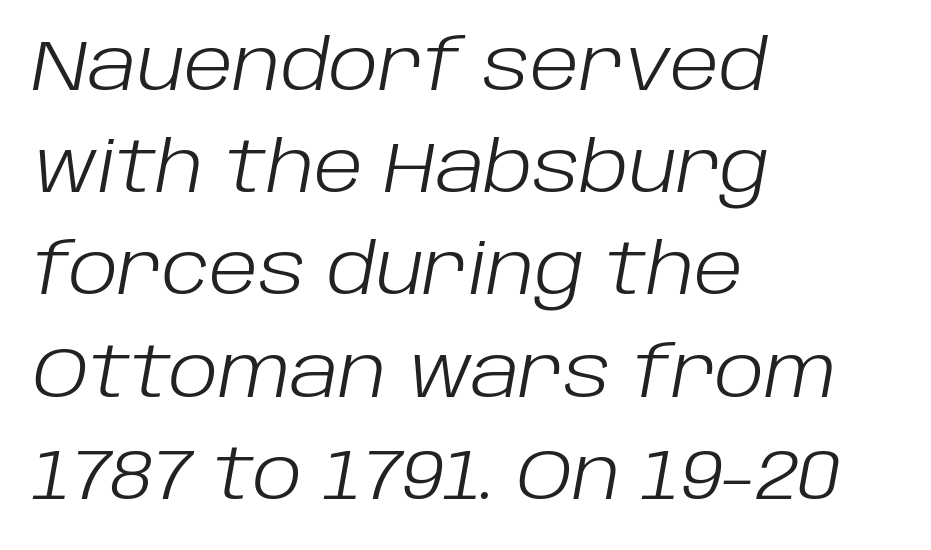
Q: Is the text bold? A: No.
Q: Is the text italic (slanted)? A: Yes, it leans right by about 10 degrees.
Q: Is the text underlined? A: No.
Q: How is the paragraph aligned? A: Left-aligned.
Q: Is the spacing between letters normal or unusually wide? A: Normal.
Q: Is the spacing between lines tight, normal or loose? A: Normal.
Q: Width (condensed, normal, or wide)? A: Normal.
Q: Stroke contrast? A: Low.
Q: x-height? A: Large.
Q: Monospaced? A: No.
